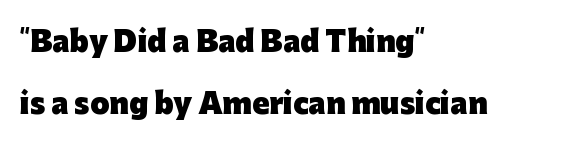
{"serif": "no", "italic": "no", "bold": "yes", "weight": "heavy", "width": "normal", "stroke_contrast": "low", "x_height": "medium", "monospaced": "no", "underline": "no", "align": "left", "line_spacing": "loose", "line_spacing_ratio": 2.2, "letter_spacing": "normal", "letter_spacing_em": 0.0, "glyph_px": 28}
